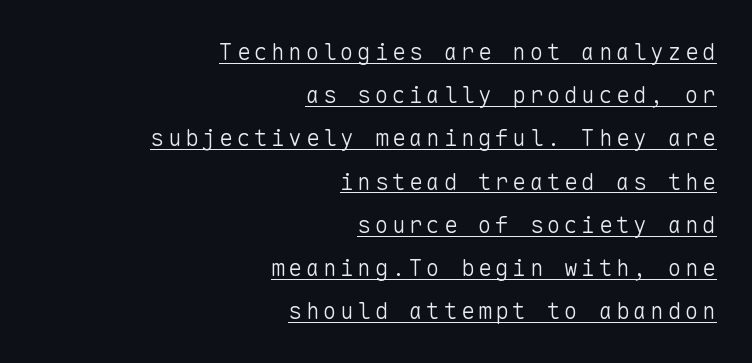
The image shows 23 px text type, upright; set right-aligned, line spacing 1.88x, underlined.
